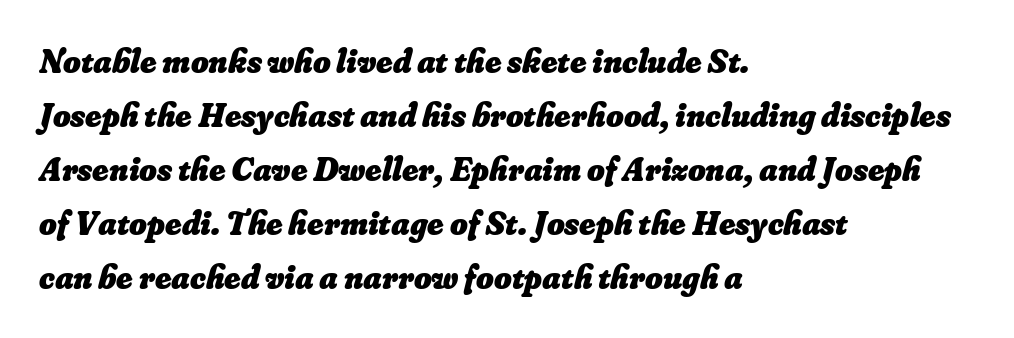
Q: Is the text bold? A: Yes.
Q: Is the text underlined? A: No.
Q: How is the paragraph aligned? A: Left-aligned.
Q: Is the spacing between letters normal or unusually wide? A: Normal.
Q: Is the spacing between lines tight, normal or loose? A: Normal.
Q: Width (condensed, normal, or wide)? A: Normal.
Q: Stroke contrast? A: Low.
Q: x-height? A: Small.
Q: Monospaced? A: No.
